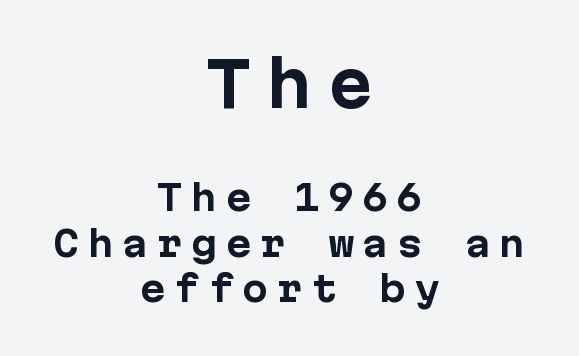
Q: Is the text bold? A: Yes.
Q: Is the text italic (slanted)? A: No, it is upright.
Q: Is the typeface a serif or a sans-serif typeface? A: Sans-serif.
Q: Is the text underlined? A: No.
Q: How is the paragraph aligned? A: Centered.
Q: Is the spacing between letters normal or unusually wide? A: Unusually wide.
Q: Is the spacing between lines tight, normal or loose? A: Normal.
Q: Which block of text is set in a larger size, the first (top) or the second (bottom)? A: The first (top) one.
Q: Width (condensed, normal, or wide)? A: Normal.
Q: Stroke contrast? A: Low.
Q: x-height? A: Medium.
Q: Monospaced? A: Yes.
